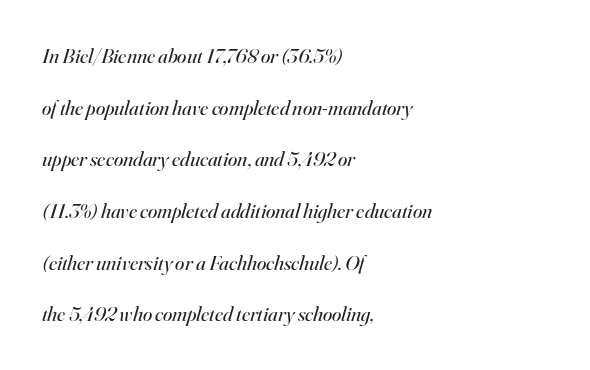
{"italic": "yes", "lean": "right", "slant_degrees": 16, "bold": "no", "underline": "no", "align": "left", "line_spacing": "loose", "line_spacing_ratio": 2.46, "letter_spacing": "normal", "letter_spacing_em": 0.0, "glyph_px": 21}
